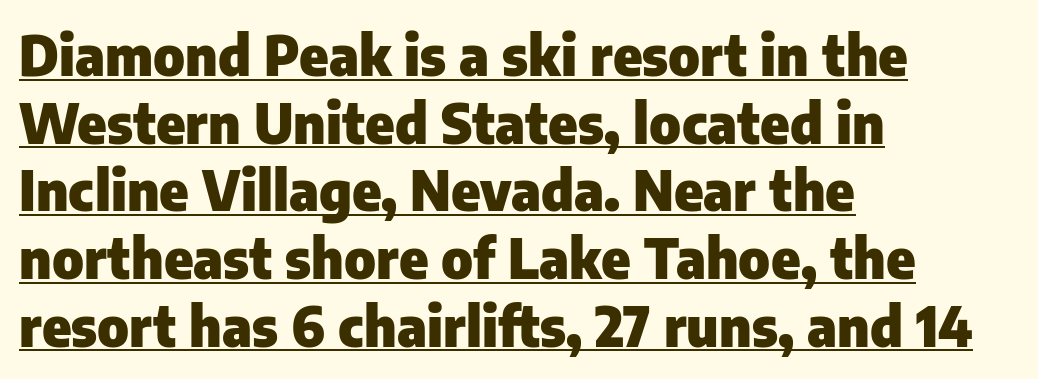
The image shows 55 px heavy sans-serif type, upright; set left-aligned, line spacing 1.23x, normal letter spacing, underlined; low stroke contrast and a medium x-height.
